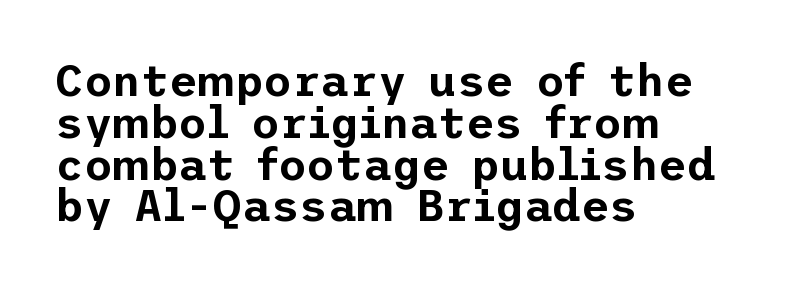
The image shows 44 px sans-serif type, upright; set left-aligned, tight line spacing (0.95x), normal letter spacing, not underlined; low stroke contrast and a medium x-height.
